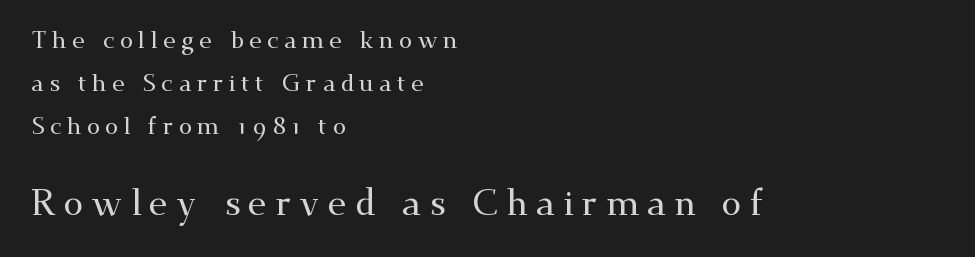
The paragraph has a hard left edge and a soft right edge. Is the letter spacing exaggerated? Yes — the characters are pushed far apart. Typographically, this falls in the serif category. Descenders hang freely into open space. The passage shown is typed in a proportional face where columns would drift. If you squint, the bottom block still reads clearly — it's the larger of the two.
